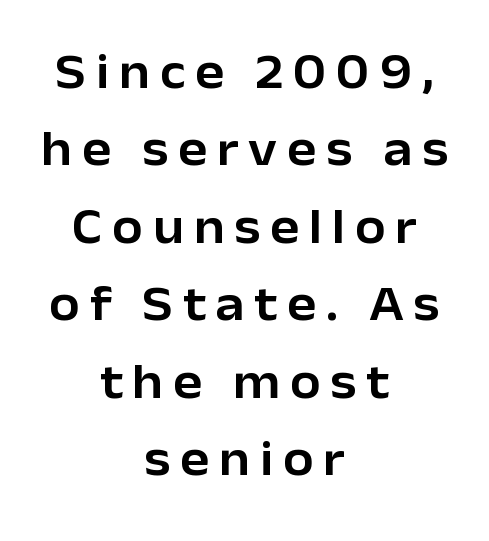
Q: Is the text italic (slanted)? A: No, it is upright.
Q: Is the typeface a serif or a sans-serif typeface? A: Sans-serif.
Q: Is the text underlined? A: No.
Q: How is the paragraph aligned? A: Centered.
Q: Is the spacing between letters normal or unusually wide? A: Unusually wide.
Q: Is the spacing between lines tight, normal or loose? A: Normal.
Q: Width (condensed, normal, or wide)? A: Normal.
Q: Stroke contrast? A: Low.
Q: x-height? A: Medium.
Q: Monospaced? A: No.
